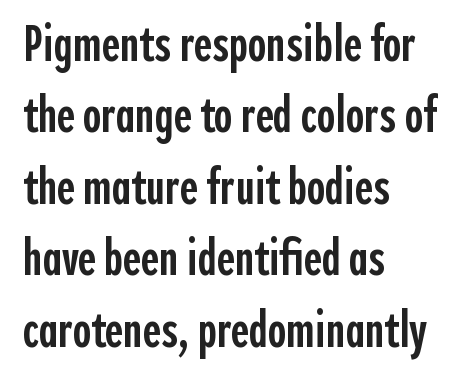
The face used here is proportionally spaced, like ordinary book or web type. A normal amount of white space separates one row of letters from the next. The typesetting leans somewhat heavy: a semibold. Quick note: not italic, upright. The text block is weighted toward the left margin, trailing off unevenly rightward. Standard letterfit; no display-style spreading of the glyphs.
